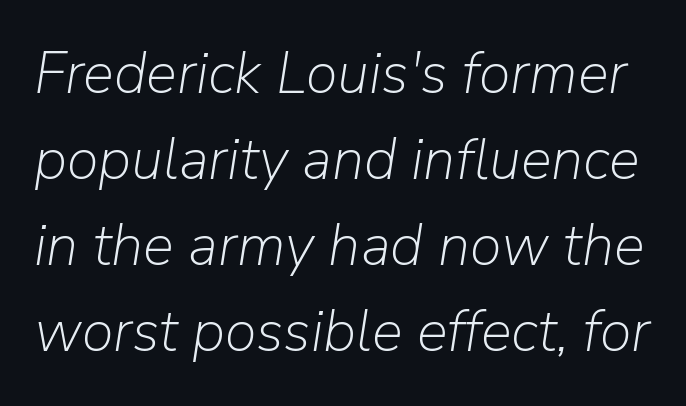
The image shows 58 px light type, italic (leaning right); set normal line spacing (1.48x), normal letter spacing, not underlined; low stroke contrast and a medium x-height.
